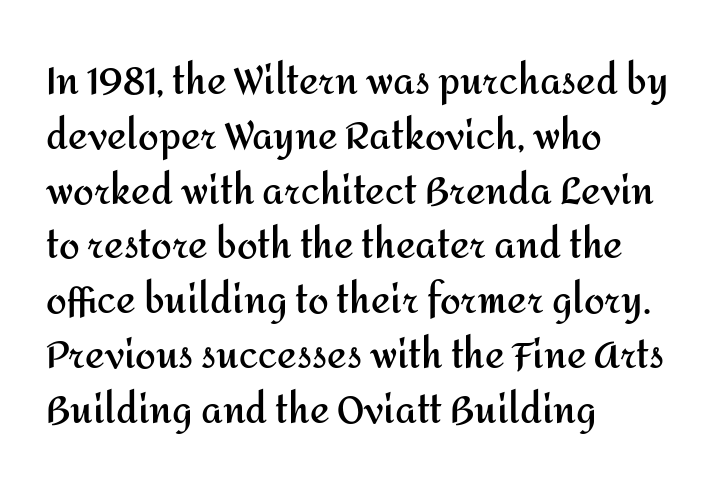
Q: Is the text bold? A: Yes.
Q: Is the text italic (slanted)? A: No, it is upright.
Q: Is the typeface a serif or a sans-serif typeface? A: Sans-serif.
Q: Is the text underlined? A: No.
Q: How is the paragraph aligned? A: Left-aligned.
Q: Is the spacing between letters normal or unusually wide? A: Normal.
Q: Is the spacing between lines tight, normal or loose? A: Normal.
Q: Width (condensed, normal, or wide)? A: Normal.
Q: Stroke contrast? A: Medium.
Q: x-height? A: Medium.
Q: Monospaced? A: No.
